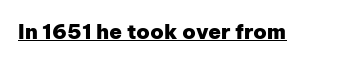
The image shows 21 px bold type, upright; set normal letter spacing, underlined.
